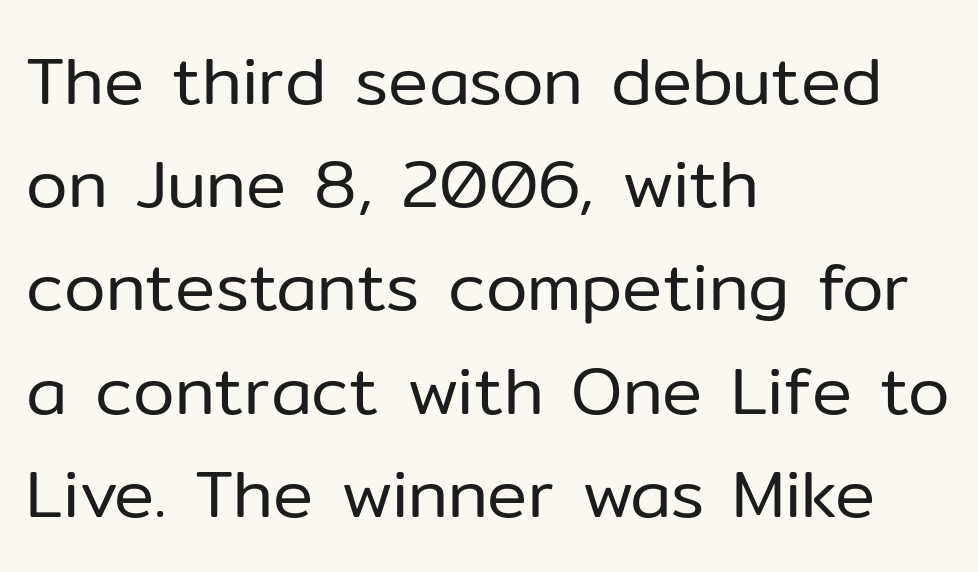
The image shows 67 px regular-weight sans-serif type, upright; set left-aligned, normal line spacing (1.54x), normal letter spacing, not underlined; low stroke contrast and a medium x-height.
